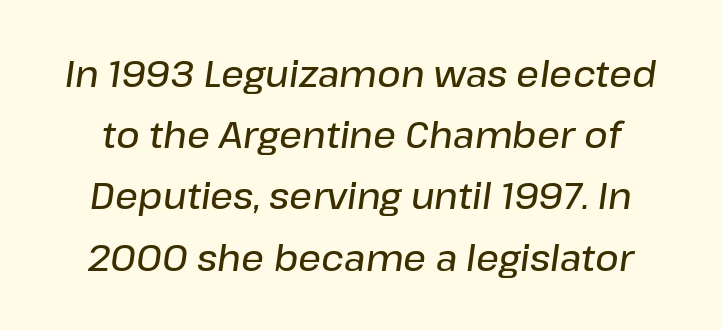
{"italic": "yes", "lean": "right", "slant_degrees": 8, "bold": "semi", "weight": "semibold", "width": "normal", "stroke_contrast": "low", "x_height": "medium", "monospaced": "no", "underline": "no", "line_spacing": "normal", "line_spacing_ratio": 1.7, "letter_spacing": "normal", "letter_spacing_em": 0.0, "glyph_px": 36}
